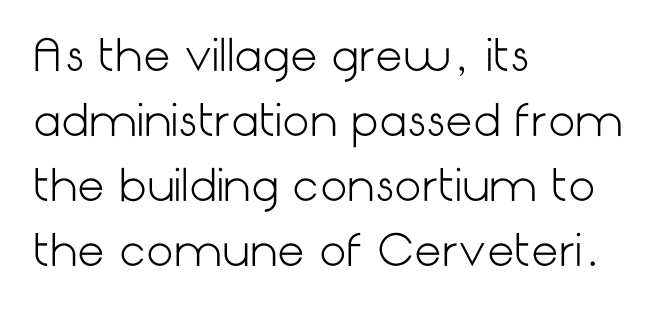
{"serif": "no", "italic": "no", "bold": "no", "weight": "light", "width": "normal", "stroke_contrast": "low", "x_height": "medium", "underline": "no", "align": "left", "line_spacing": "normal", "line_spacing_ratio": 1.51, "letter_spacing": "normal", "letter_spacing_em": 0.0, "glyph_px": 43}
